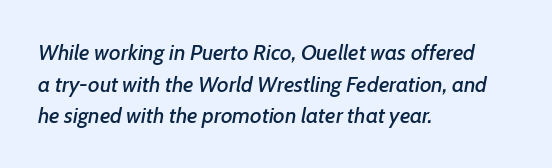
The image shows 22 px text type, italic (leaning right); set left-aligned, normal line spacing (1.44x), normal letter spacing, not underlined.
